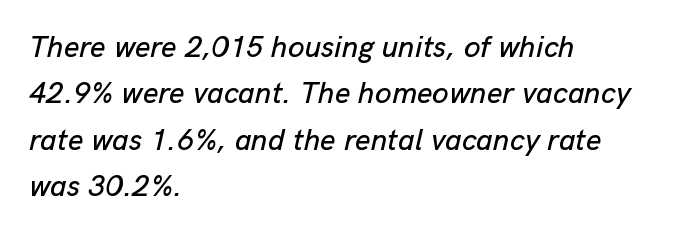
The letterforms sit shoulder to shoulder at normal distance. Varying glyph widths throughout — classic text-font behaviour. A normal amount of white space separates one row of letters from the next. Anything drawn beneath the words? Only blank space. Line beginnings align vertically; line endings do not. The rendering applies a slant to the glyphs.
